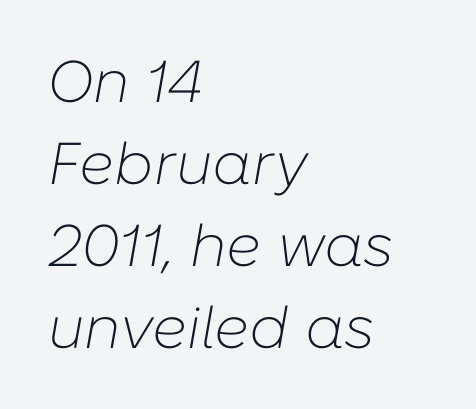
The passage shown has conventional tracking throughout. Think of a printed novel: that variable character pitch is what you see here. A clean baseline with only descenders dipping below it. Line beginnings align vertically; line endings do not. Each stroke keeps to a modest, everyday thickness or less.
